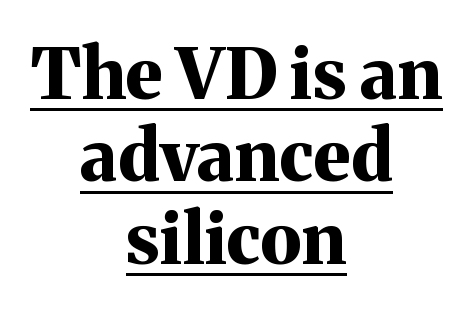
{"serif": "yes", "italic": "no", "bold": "yes", "weight": "bold", "width": "normal", "stroke_contrast": "medium", "x_height": "medium", "monospaced": "no", "underline": "yes", "align": "center", "line_spacing_ratio": 1.16, "letter_spacing": "normal", "letter_spacing_em": 0.0, "glyph_px": 71}
